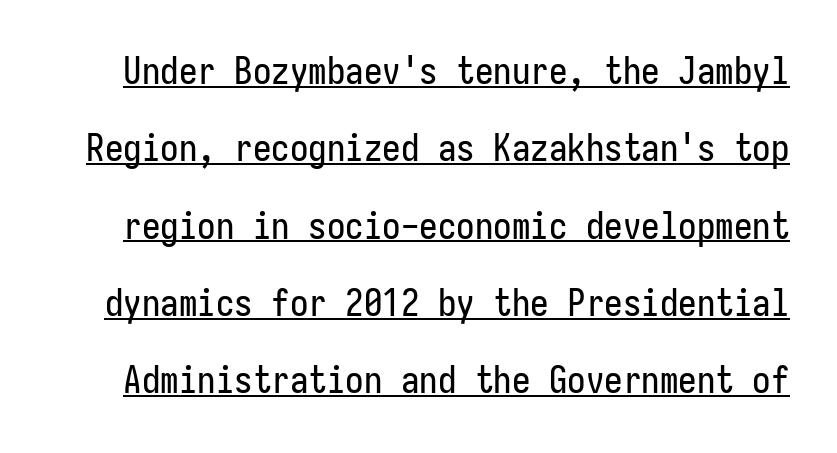
{"serif": "no", "italic": "no", "width": "condensed", "stroke_contrast": "low", "x_height": "medium", "underline": "yes", "line_spacing": "loose", "line_spacing_ratio": 2.09, "letter_spacing": "normal", "letter_spacing_em": 0.0, "glyph_px": 37}
